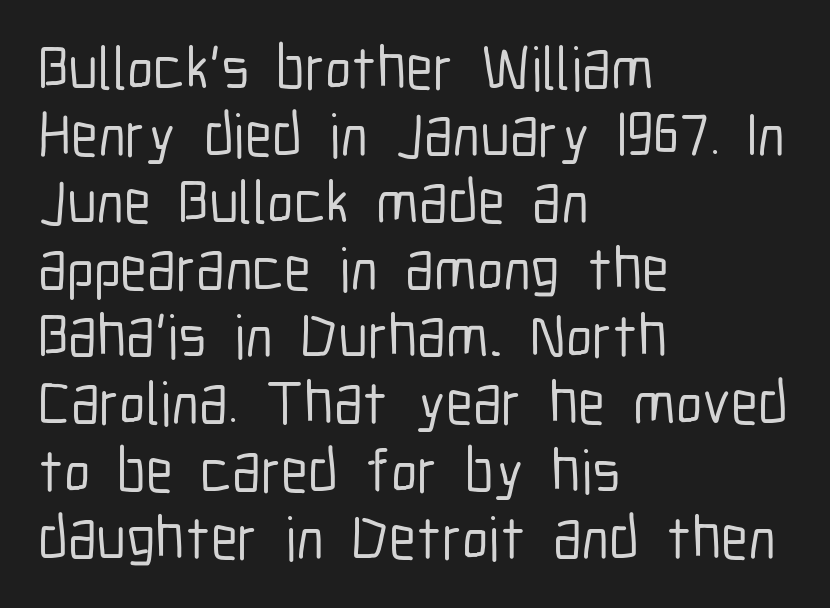
Q: Is the text italic (slanted)? A: No, it is upright.
Q: Is the typeface a serif or a sans-serif typeface? A: Sans-serif.
Q: Is the text underlined? A: No.
Q: How is the paragraph aligned? A: Left-aligned.
Q: Is the spacing between letters normal or unusually wide? A: Normal.
Q: Is the spacing between lines tight, normal or loose? A: Tight.
Q: Width (condensed, normal, or wide)? A: Condensed.
Q: Stroke contrast? A: Low.
Q: x-height? A: Medium.
Q: Monospaced? A: No.
